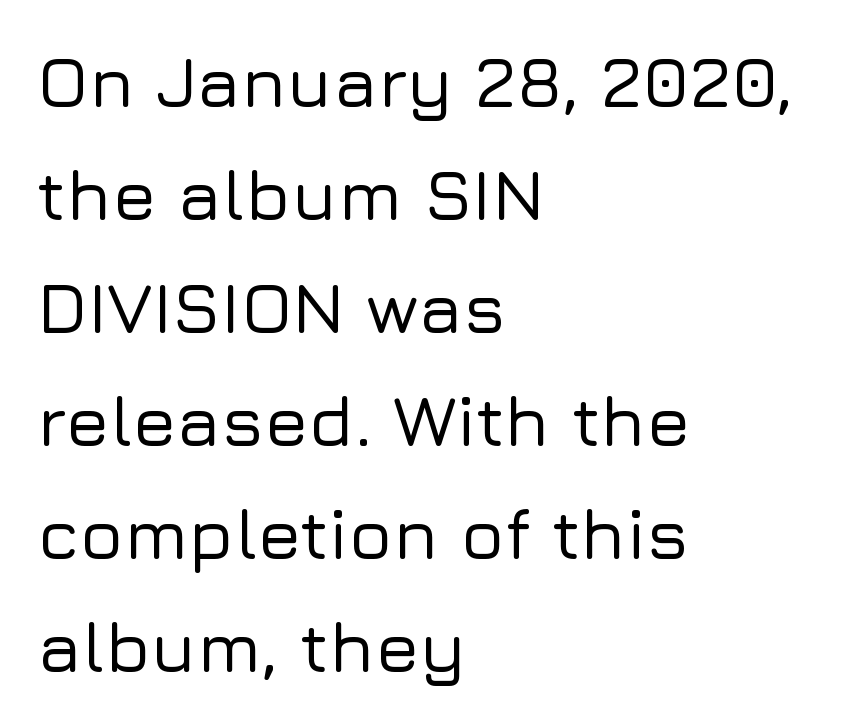
If you drew a ruler down the left edge, every line would touch it. The letters advance in unequal steps, a hallmark of proportional type. Unlike italic type, these characters show no tilt at all. This block has exactly the height ordinary leading produces. Observe the absence of serifs on each vertical stroke in this sample. The horizontal fit of the characters is conventional and even.
